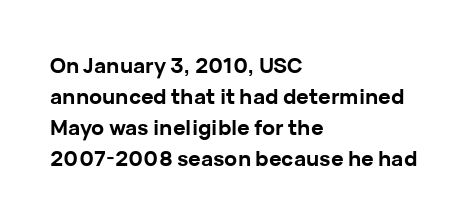
{"italic": "no", "bold": "yes", "underline": "no", "align": "left", "line_spacing": "normal", "line_spacing_ratio": 1.47, "letter_spacing": "normal", "letter_spacing_em": 0.0, "glyph_px": 21}
